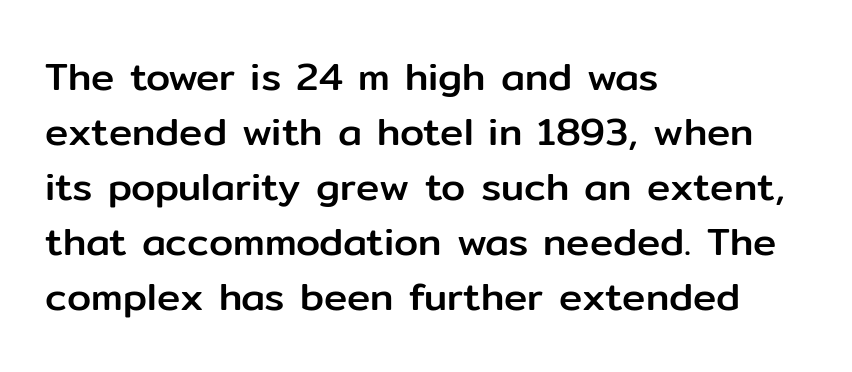
The image shows 39 px sans-serif type, upright; set left-aligned, normal line spacing (1.41x), normal letter spacing, not underlined; low stroke contrast and a medium x-height.
